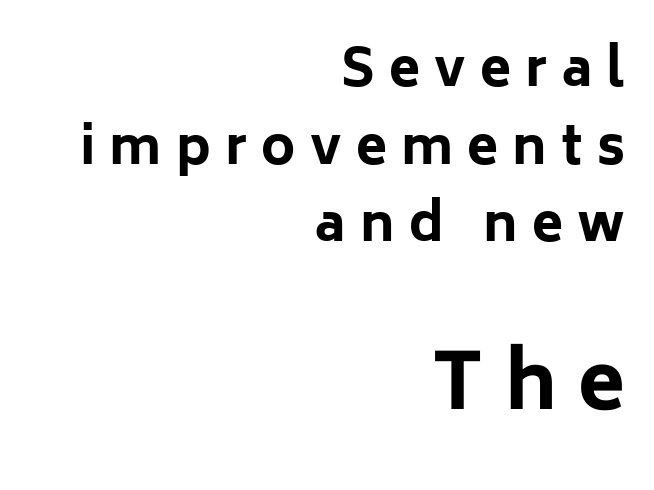
All the whitespace from short lines collects on the left. Line spacing here is normal. The foot of each line stays bare and open. Tracking value appears strongly positive — letters spread wide. The letters advance in unequal steps, a hallmark of proportional type.
